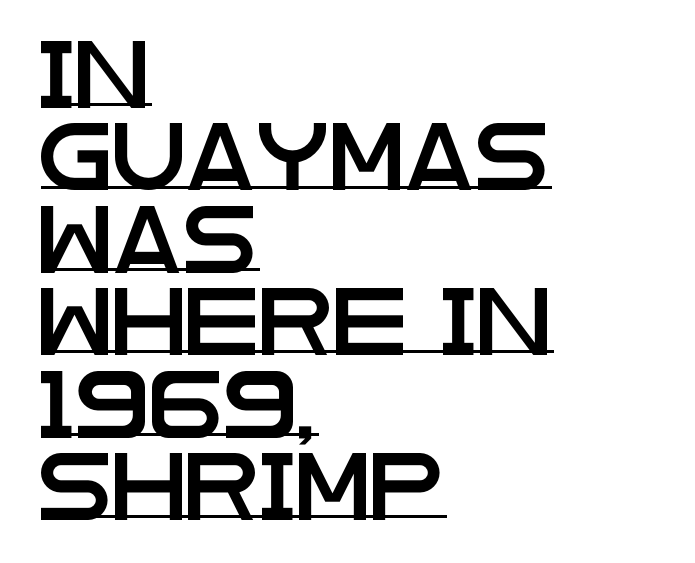
The image shows 67 px wide sans-serif type, upright; set left-aligned, line spacing 1.23x, normal letter spacing, underlined; low stroke contrast and a large x-height.
